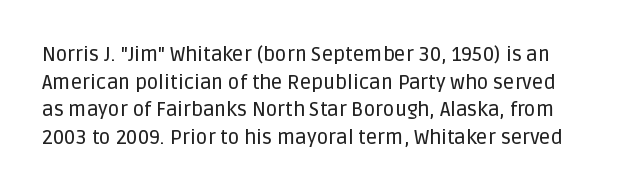
Q: Is the text italic (slanted)? A: No, it is upright.
Q: Is the text underlined? A: No.
Q: Is the spacing between letters normal or unusually wide? A: Normal.
Q: Is the spacing between lines tight, normal or loose? A: Normal.
